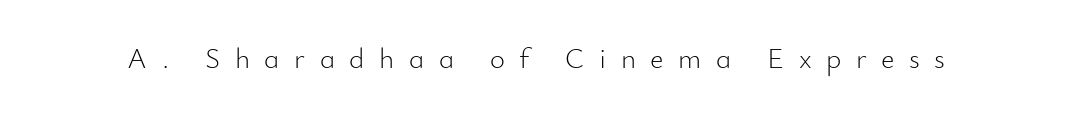
Q: Is the text bold? A: No.
Q: Is the text italic (slanted)? A: No, it is upright.
Q: Is the typeface a serif or a sans-serif typeface? A: Sans-serif.
Q: Is the text underlined? A: No.
Q: Is the spacing between letters normal or unusually wide? A: Unusually wide.
Q: Width (condensed, normal, or wide)? A: Normal.
Q: Stroke contrast? A: Low.
Q: x-height? A: Small.
Q: Monospaced? A: No.
